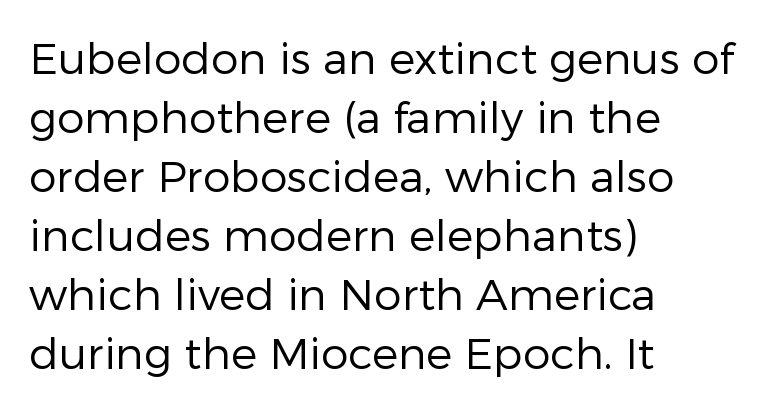
The image shows 44 px regular-weight sans-serif type, upright; set left-aligned, normal line spacing (1.34x), normal letter spacing, not underlined; low stroke contrast and a medium x-height.
